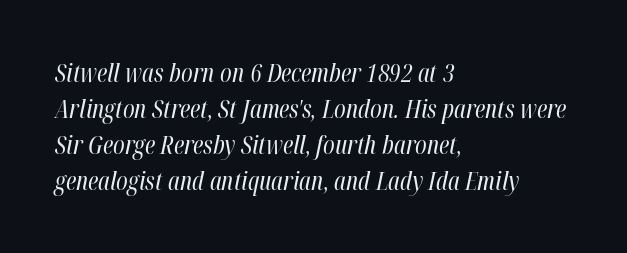
The image shows 25 px text type, italic (leaning right); set left-aligned, normal line spacing (1.44x), normal letter spacing, not underlined.
